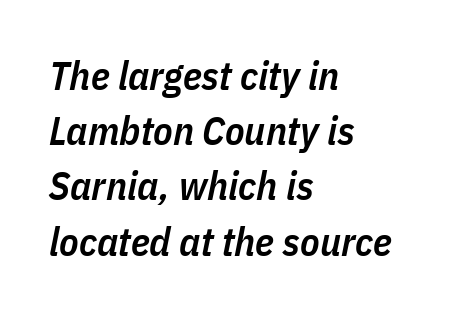
Notice how the stems are inclined rather than vertical — that's the hallmark of italics. These lines carry some extra weight — a demibold, not a full bold. Line starts are locked; line ends wander. Is this a fixed-width face? No — the glyphs have proportional, varying widths.
